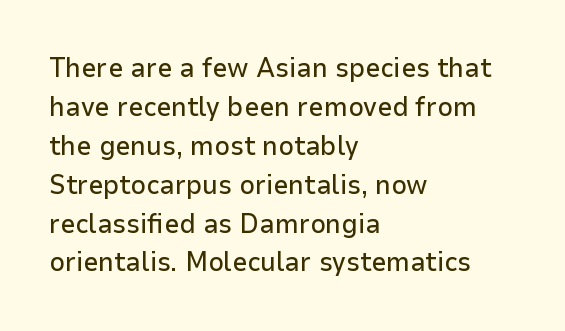
Q: Is the text italic (slanted)? A: No, it is upright.
Q: Is the text underlined? A: No.
Q: How is the paragraph aligned? A: Left-aligned.
Q: Is the spacing between letters normal or unusually wide? A: Normal.
Q: Is the spacing between lines tight, normal or loose? A: Normal.
